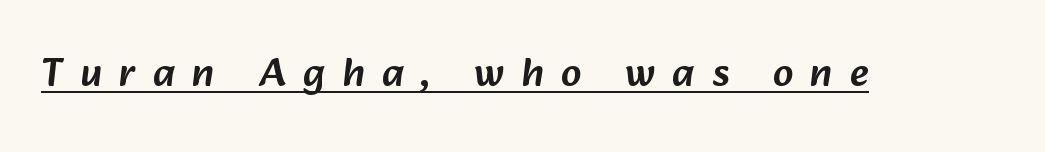
Caption: lettering with a line underneath. Is this a fixed-width face? No — the glyphs have proportional, varying widths. The type is letterspaced generously, with wide tracking. Font category for this specimen: sans-serif.
